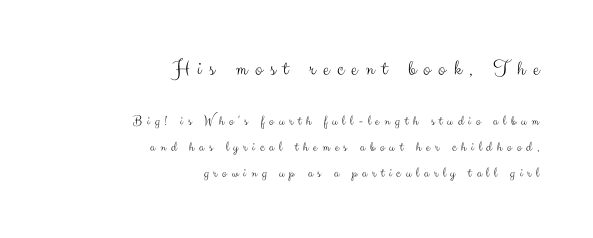
Q: Is the text bold? A: No.
Q: Is the text italic (slanted)? A: Yes.
Q: Is the text underlined? A: No.
Q: How is the paragraph aligned? A: Right-aligned.
Q: Is the spacing between letters normal or unusually wide? A: Unusually wide.
Q: Which block of text is set in a larger size, the first (top) or the second (bottom)? A: The first (top) one.
